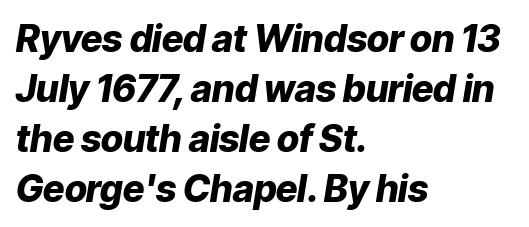
The image shows 37 px heavy type, italic (leaning right); set left-aligned, normal line spacing (1.35x), normal letter spacing, not underlined; low stroke contrast and a medium x-height.
